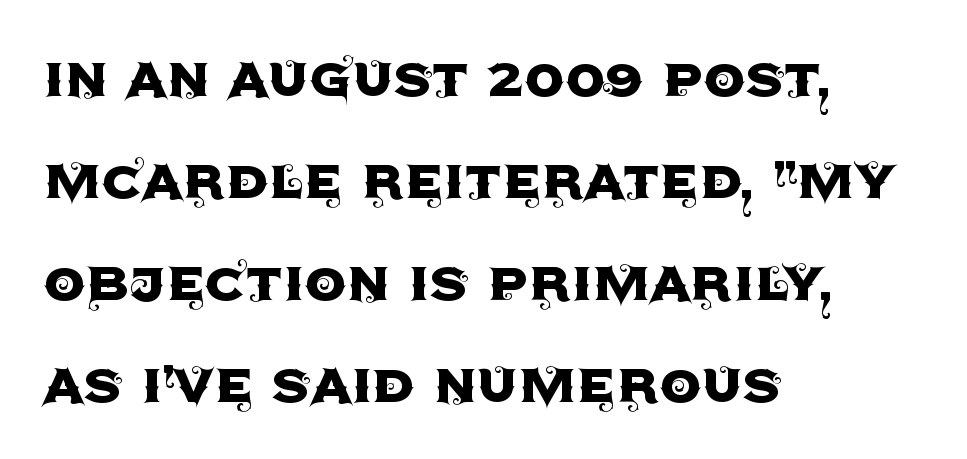
Each letter keeps its own natural width here, so spacing adapts to shape. The ragged edge is on the right, which tells us the setting is flush left. This sample uses a sans-serif face. Italic: no, the glyphs are upright roman. The line texture is even and compact thanks to regular tracking.
